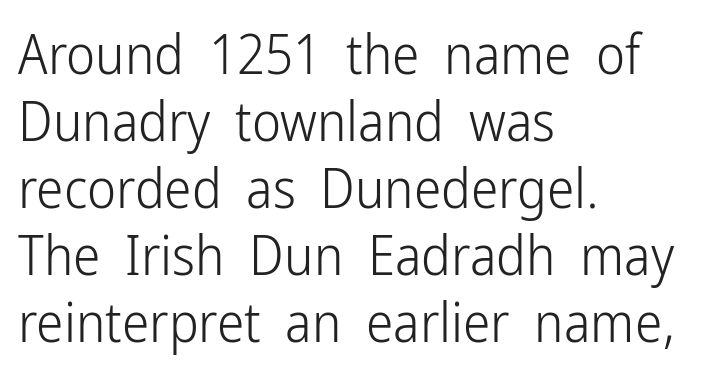
Q: Is the text bold? A: No.
Q: Is the text italic (slanted)? A: No, it is upright.
Q: Is the typeface a serif or a sans-serif typeface? A: Sans-serif.
Q: Is the text underlined? A: No.
Q: How is the paragraph aligned? A: Left-aligned.
Q: Is the spacing between letters normal or unusually wide? A: Normal.
Q: Width (condensed, normal, or wide)? A: Condensed.
Q: Stroke contrast? A: Low.
Q: x-height? A: Medium.
Q: Monospaced? A: No.
